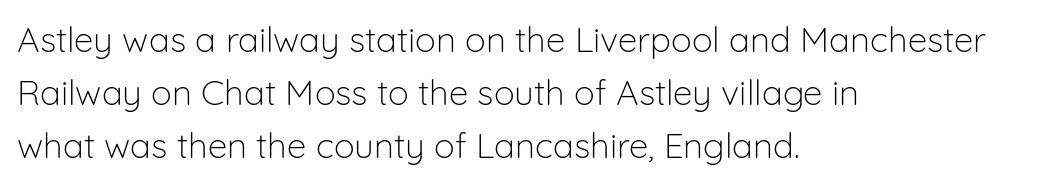
Q: Is the text bold? A: No.
Q: Is the text italic (slanted)? A: No, it is upright.
Q: Is the typeface a serif or a sans-serif typeface? A: Sans-serif.
Q: Is the text underlined? A: No.
Q: How is the paragraph aligned? A: Left-aligned.
Q: Is the spacing between letters normal or unusually wide? A: Normal.
Q: Is the spacing between lines tight, normal or loose? A: Normal.
Q: Width (condensed, normal, or wide)? A: Normal.
Q: Stroke contrast? A: Low.
Q: x-height? A: Medium.
Q: Monospaced? A: No.
